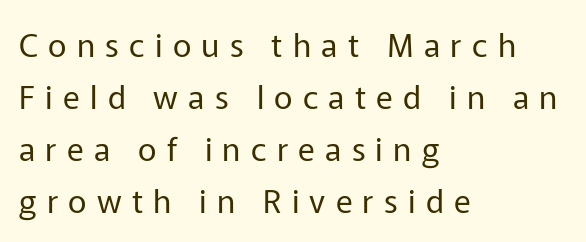
The ragged edge is on the right, which tells us the setting is flush left. There is plenty of visible air inserted between adjacent glyphs. You can tell from the bare stems that sans-serif type was used. Ink coverage per letter is moderate at most.
